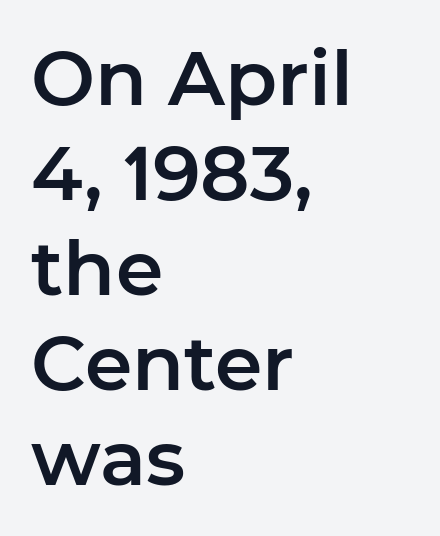
Q: Is the text italic (slanted)? A: No, it is upright.
Q: Is the typeface a serif or a sans-serif typeface? A: Sans-serif.
Q: Is the text underlined? A: No.
Q: How is the paragraph aligned? A: Left-aligned.
Q: Is the spacing between letters normal or unusually wide? A: Normal.
Q: Is the spacing between lines tight, normal or loose? A: Normal.
Q: Width (condensed, normal, or wide)? A: Normal.
Q: Stroke contrast? A: Low.
Q: x-height? A: Medium.
Q: Monospaced? A: No.
